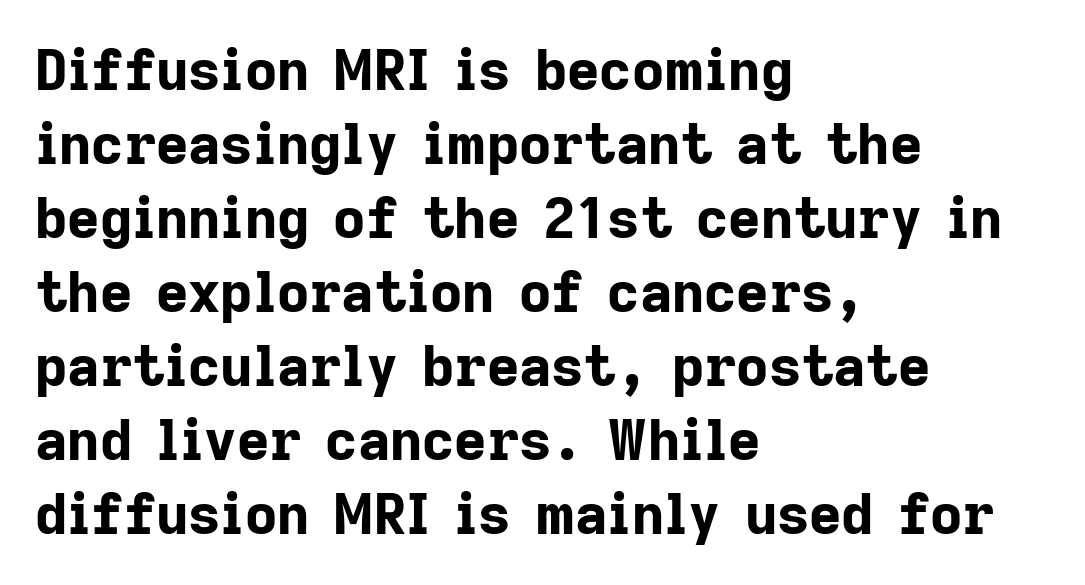
A typesetter would call this proportional, since set widths differ per character. The letters stand straight up with perfectly vertical stems. Type style note: lacks serifs. Just letters on the line, the space beneath them empty.
